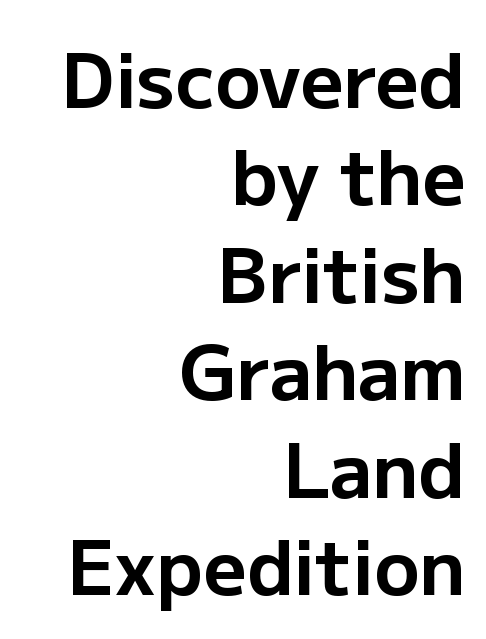
These lines sit exactly where default settings would place them. Quick note: not italic, upright. Compared with typical body copy, the letter spacing here is the same. Lines of text with bare space underneath. The rendering anchors every line to the right-hand side. The glyphs have the mass of a bold cut.
